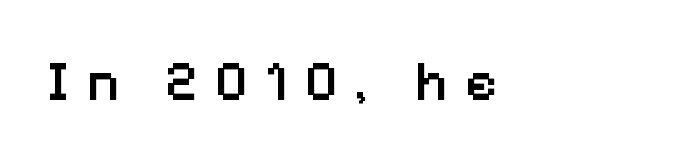
Q: Is the text bold? A: Semi-bold.
Q: Is the text italic (slanted)? A: No, it is upright.
Q: Is the typeface a serif or a sans-serif typeface? A: Sans-serif.
Q: Is the text underlined? A: No.
Q: Is the spacing between letters normal or unusually wide? A: Unusually wide.
Q: Width (condensed, normal, or wide)? A: Normal.
Q: Stroke contrast? A: Low.
Q: x-height? A: Medium.
Q: Monospaced? A: No.
